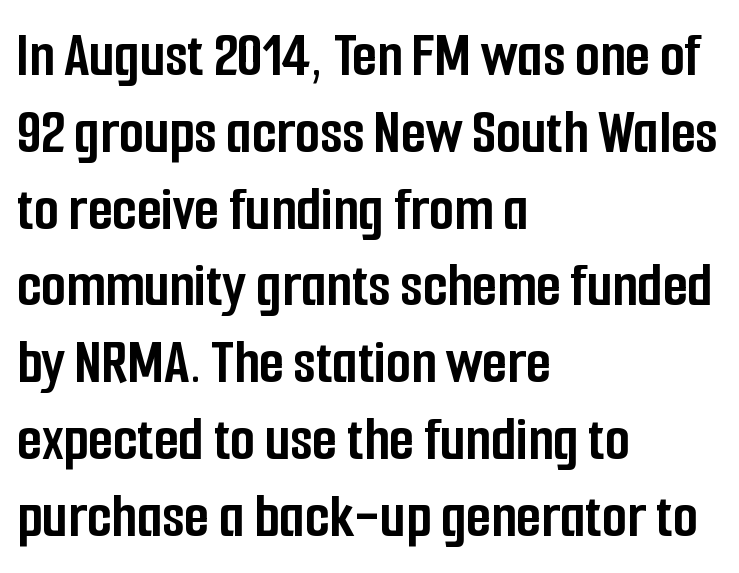
Designer's note — italics off, roman on. Each row of text sits above clean, open space. The rendering uses natural spacing where letterforms have individual widths. Classification — sans serif.
